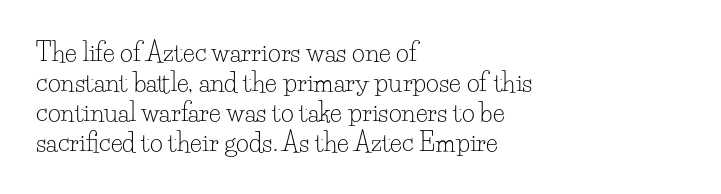
Q: Is the text bold? A: No.
Q: Is the text italic (slanted)? A: No, it is upright.
Q: Is the text underlined? A: No.
Q: How is the paragraph aligned? A: Left-aligned.
Q: Is the spacing between letters normal or unusually wide? A: Normal.
